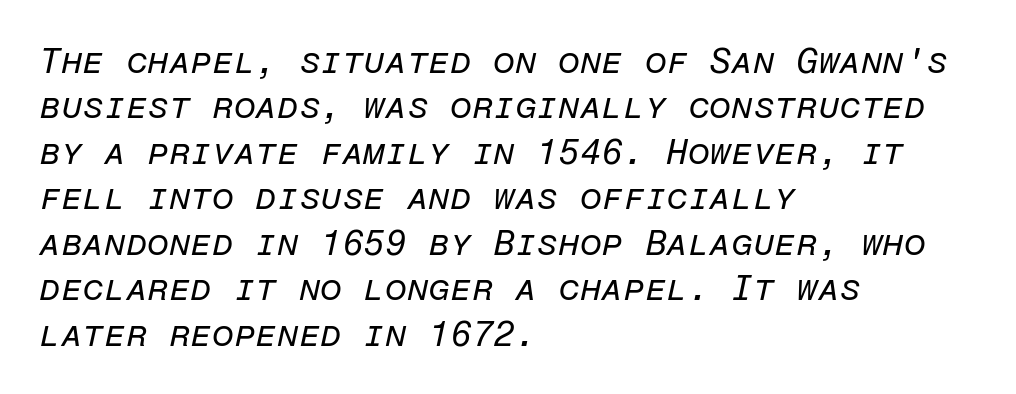
The face looks like a standard text weight, possibly lighter. One glance says typical: line gaps are just what's usual. The tracking reads as untouched default to a designer's eye. Notice how the passage keeps a crisp vertical edge on the left only. The face used here is monospaced, like something from a code editor.
